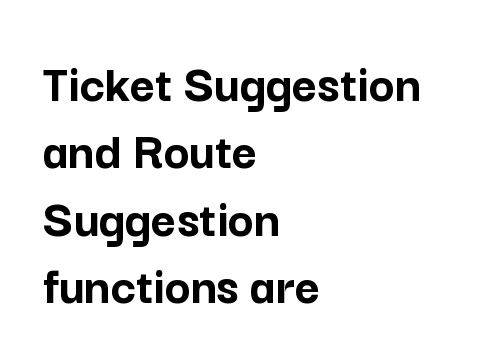
Vertical strokes here are truly vertical. These lines keep a tight, regular rhythm from letter to letter. Caption: multi-line text, flush left, ragged right. Serifs: no, the terminals of the letterforms are clean. Leading matches the norm, producing a regular column.
